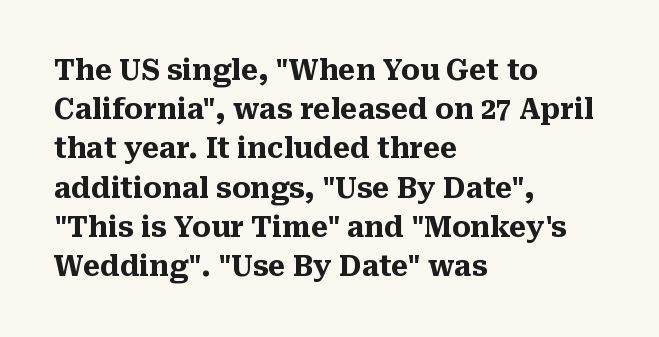
The image shows 28 px heavy serif type, upright; set left-aligned, normal line spacing (1.4x), normal letter spacing, not underlined; medium stroke contrast and a medium x-height.
